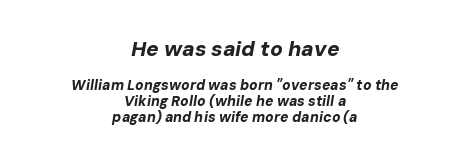
The image shows 21 px bold type, italic (leaning right); set centered, tight line spacing (1.15x), normal letter spacing, not underlined; the first (top) block is 1.5x larger.
